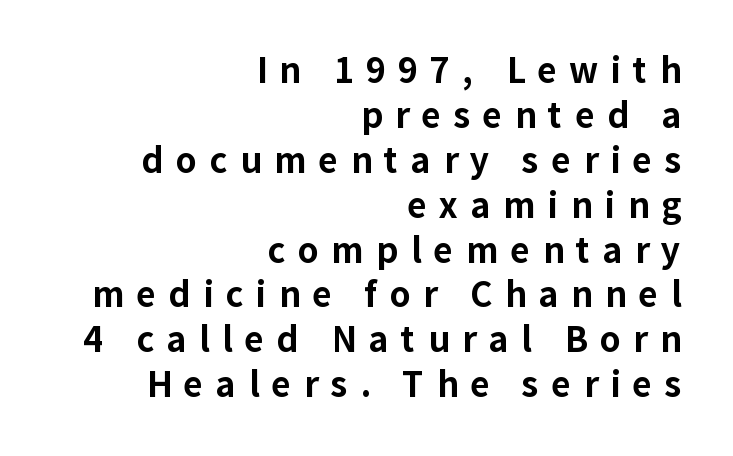
The image shows 34 px bold sans-serif type, upright; set right-aligned, normal line spacing (1.32x), unusually wide letter spacing (+0.36 em), not underlined; low stroke contrast and a medium x-height.
